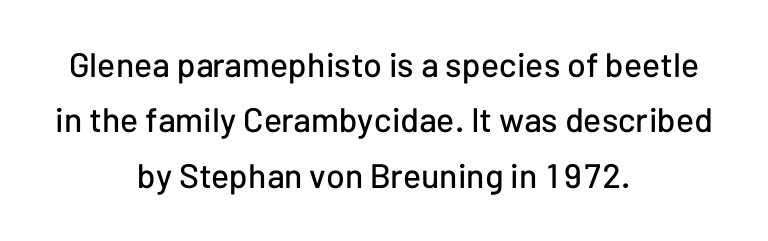
Q: Is the text italic (slanted)? A: No, it is upright.
Q: Is the typeface a serif or a sans-serif typeface? A: Sans-serif.
Q: Is the text underlined? A: No.
Q: How is the paragraph aligned? A: Centered.
Q: Is the spacing between letters normal or unusually wide? A: Normal.
Q: Is the spacing between lines tight, normal or loose? A: Normal.
Q: Width (condensed, normal, or wide)? A: Normal.
Q: Stroke contrast? A: Low.
Q: x-height? A: Medium.
Q: Monospaced? A: No.
